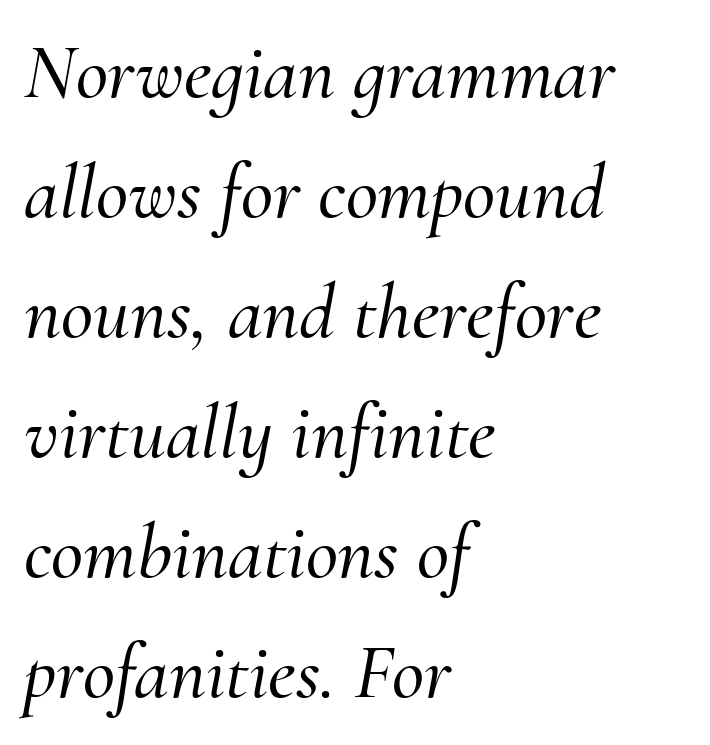
The image shows 79 px serif type, italic (leaning right); set left-aligned, normal line spacing (1.52x), normal letter spacing, not underlined; medium stroke contrast and a small x-height.
